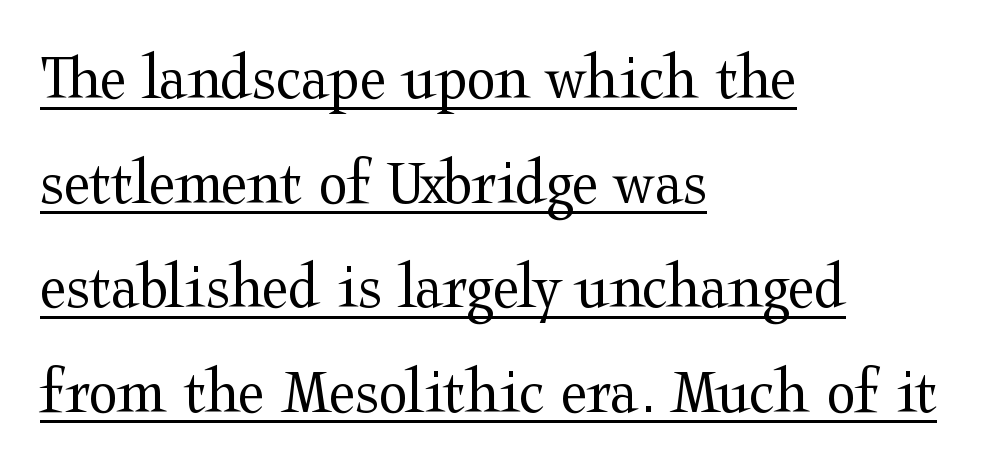
{"serif": "yes", "italic": "no", "bold": "no", "weight": "regular", "width": "wide", "stroke_contrast": "medium", "x_height": "medium", "monospaced": "no", "underline": "yes", "align": "left", "line_spacing": "normal", "line_spacing_ratio": 1.56, "letter_spacing": "normal", "letter_spacing_em": 0.0, "glyph_px": 67}
